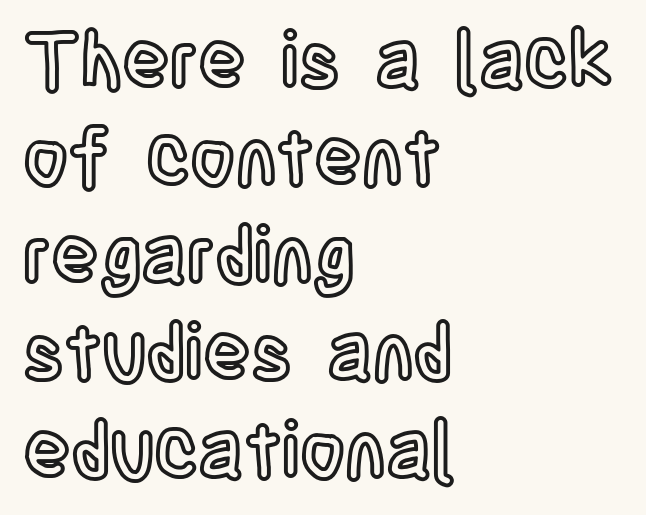
The image shows 78 px condensed type, upright; set left-aligned, normal line spacing (1.25x), normal letter spacing, not underlined; a large x-height.
